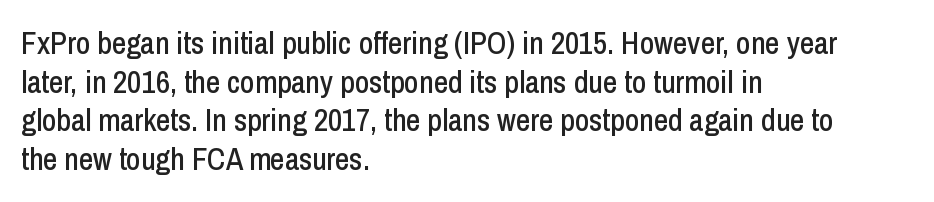
The image shows 31 px condensed sans-serif type, upright; set left-aligned, normal line spacing (1.25x), normal letter spacing, not underlined; low stroke contrast and a medium x-height.
